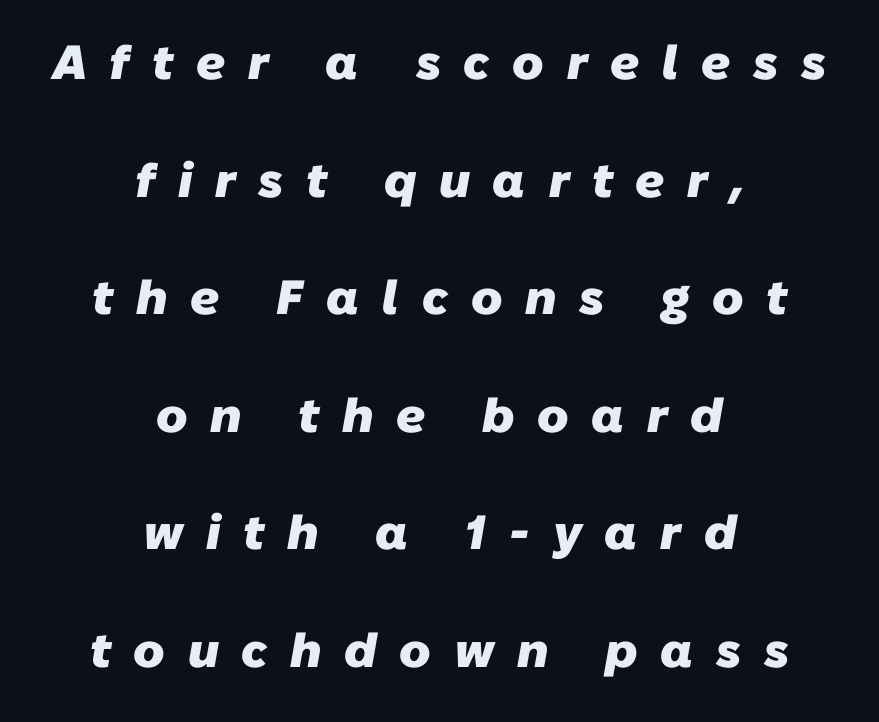
Bold? Absolutely — the strokes are thick and heavy. The glyphs are unaccompanied by any horizontal stroke below them. The leading is generous, giving the passage an open texture. What kind of face is this? One without serifs — a sans. Do the characters align in a grid? No, the font is proportional.
